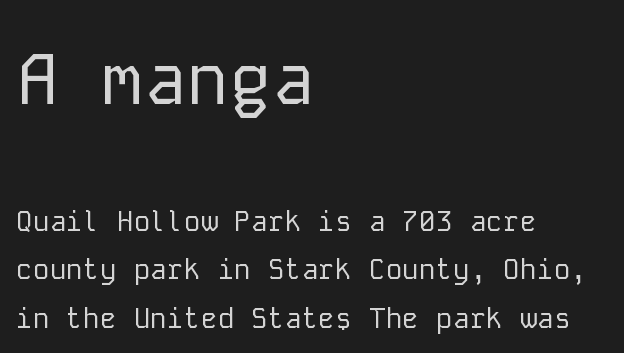
{"serif": "no", "italic": "no", "bold": "no", "weight": "regular", "width": "normal", "stroke_contrast": "low", "x_height": "medium", "monospaced": "yes", "underline": "no", "align": "left", "line_spacing_ratio": 1.73, "letter_spacing": "normal", "letter_spacing_em": 0.0, "larger_block": "first", "size_ratio": 2.54, "glyph_px": 71}
